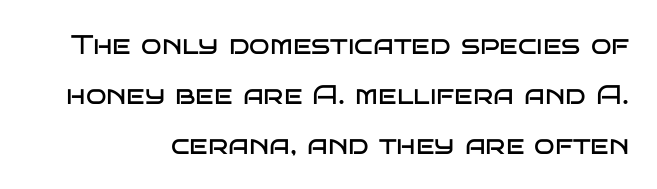
The type is set solid horizontally, with unmodified tracking. Characters remain perfectly vertical along every line. Weight: not bold — regular or lighter. Clear beneath every line of the passage. Reading down the block, your eye finds every line finishing at a fixed right position.
